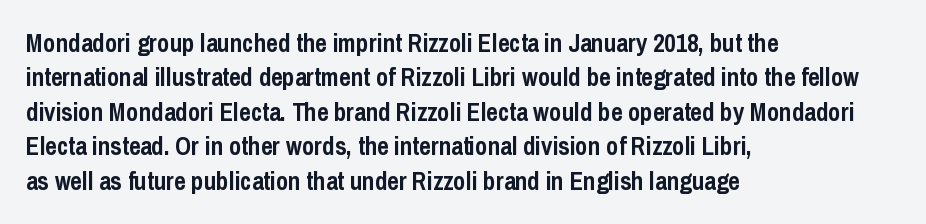
Q: Is the text bold? A: Yes.
Q: Is the text italic (slanted)? A: No, it is upright.
Q: Is the text underlined? A: No.
Q: How is the paragraph aligned? A: Left-aligned.
Q: Is the spacing between letters normal or unusually wide? A: Normal.
Q: Is the spacing between lines tight, normal or loose? A: Normal.
